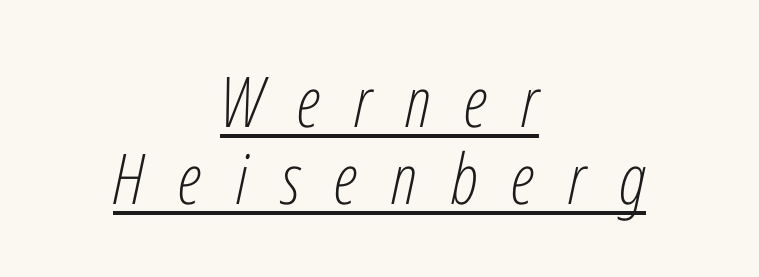
Q: Is the text bold? A: No.
Q: Is the text italic (slanted)? A: Yes, it leans right by about 12 degrees.
Q: Is the text underlined? A: Yes.
Q: How is the paragraph aligned? A: Centered.
Q: Is the spacing between letters normal or unusually wide? A: Unusually wide.
Q: Is the spacing between lines tight, normal or loose? A: Tight.
Q: Width (condensed, normal, or wide)? A: Condensed.
Q: Stroke contrast? A: Low.
Q: x-height? A: Medium.
Q: Monospaced? A: No.
